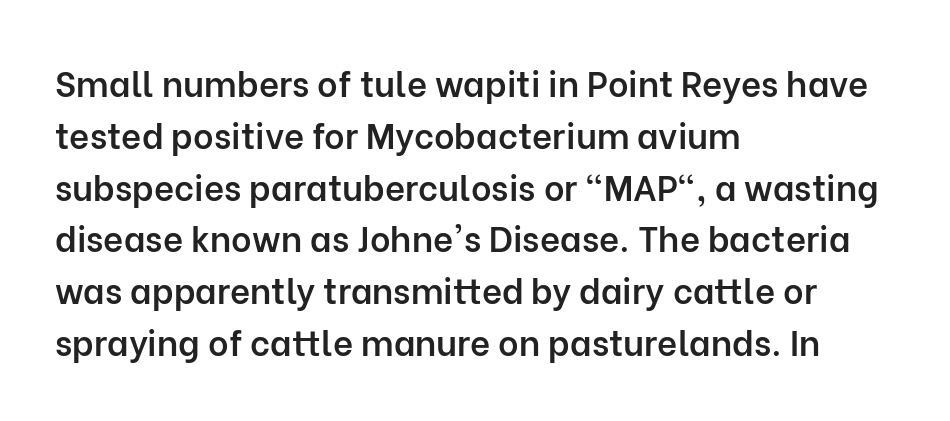
The image shows 35 px semibold sans-serif type, upright; set left-aligned, normal line spacing (1.48x), normal letter spacing, not underlined; low stroke contrast and a medium x-height.
